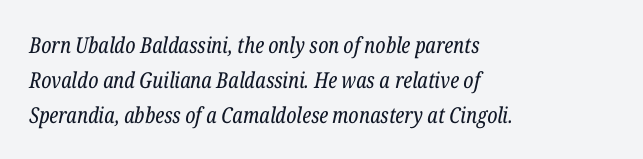
{"italic": "yes", "lean": "right", "slant_degrees": 12, "bold": "no", "underline": "no", "align": "left", "line_spacing": "normal", "line_spacing_ratio": 1.59, "letter_spacing": "normal", "letter_spacing_em": 0.0, "glyph_px": 22}
